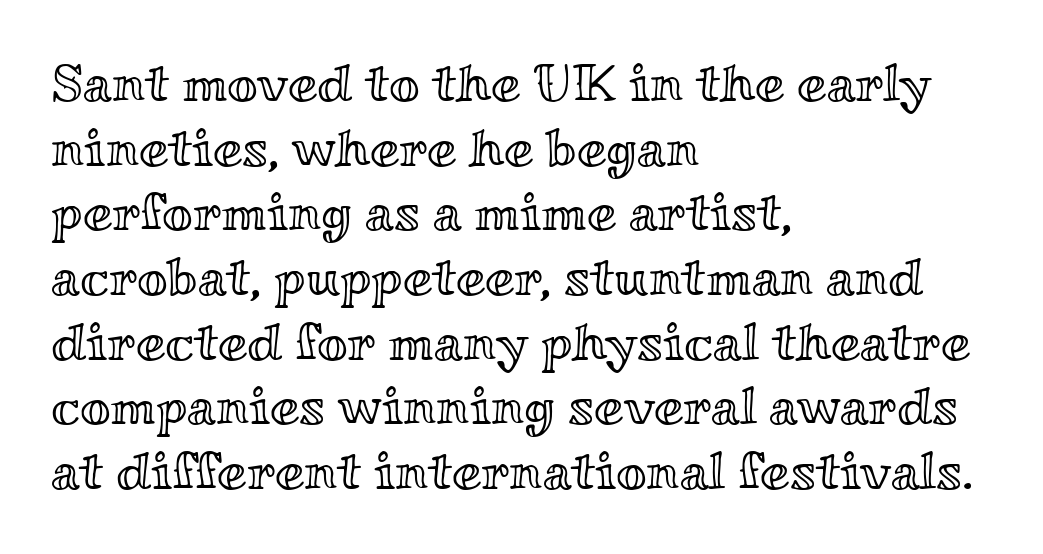
{"italic": "no", "width": "wide", "x_height": "small", "monospaced": "no", "underline": "no", "align": "left", "line_spacing_ratio": 1.22, "letter_spacing": "normal", "letter_spacing_em": 0.0, "glyph_px": 53}
